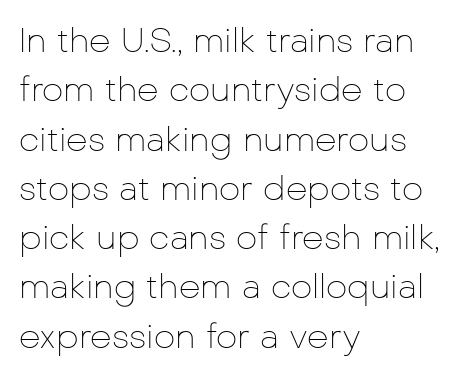
Ordinary non-slanted type is in use. A classic flush-left, rag-right setting is used for this passage. The rendering uses natural spacing where letterforms have individual widths. Does extra space separate the letters? No, they use regular spacing. Anything drawn beneath the words? Only blank space. Interline gaps are of average width in this sample.
